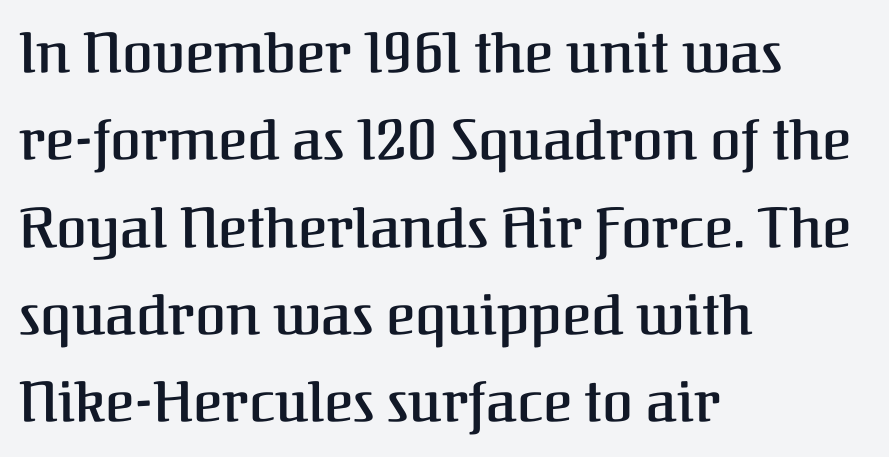
Character widths vary here, with narrow letters taking less room than wide ones. This rendering employs a face with finishing strokes, i.e., a serif. A student would call this left alignment; a typographer would say flush left, rag right. A bit beefed up — I'd call it semibold rather than bold. Decoration check: the copy has no underline. The lettering holds an erect, upright posture throughout.
